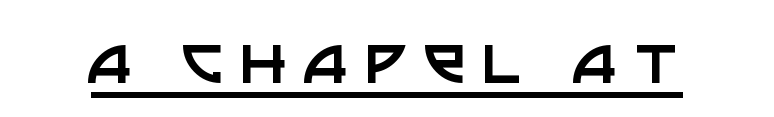
Q: Is the text bold? A: No.
Q: Is the text italic (slanted)? A: No, it is upright.
Q: Is the typeface a serif or a sans-serif typeface? A: Sans-serif.
Q: Is the text underlined? A: Yes.
Q: Is the spacing between letters normal or unusually wide? A: Unusually wide.
Q: Width (condensed, normal, or wide)? A: Normal.
Q: Stroke contrast? A: Low.
Q: x-height? A: Large.
Q: Monospaced? A: No.
